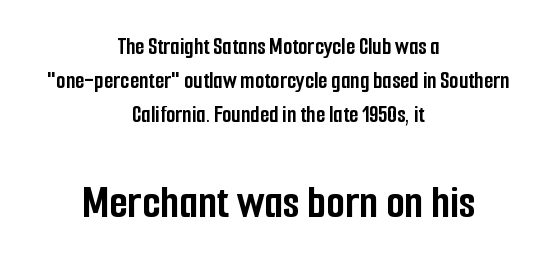
{"serif": "no", "italic": "no", "bold": "yes", "weight": "semibold", "width": "condensed", "stroke_contrast": "low", "x_height": "medium", "monospaced": "no", "underline": "no", "align": "center", "line_spacing": "normal", "line_spacing_ratio": 1.42, "letter_spacing": "normal", "letter_spacing_em": 0.0, "larger_block": "second", "size_ratio": 2.0, "glyph_px": 48}
